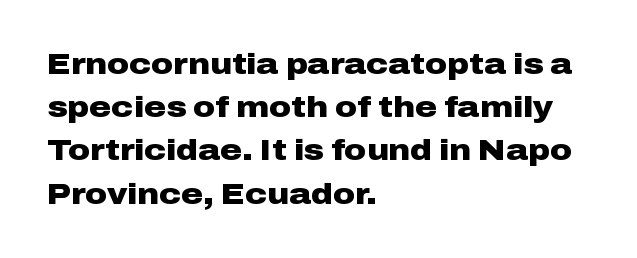
Think of a printed novel: that variable character pitch is what you see here. The rendering shows plain stroke endings on the letterforms — a sans-serif design. Regarding leading, the lines here are spaced in the standard way. Each line starts at the same left margin while the right side varies.
